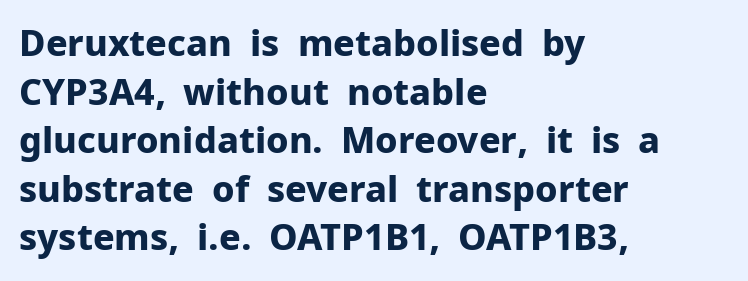
The rendering uses a bold face; every stroke is thick and dark. The passage shown is typed in a proportional face where columns would drift. The axis of the letterforms is exactly vertical. If you measured baseline to baseline, you'd find a middling distance. Reading down the block, your eye returns to a fixed left position each line.
